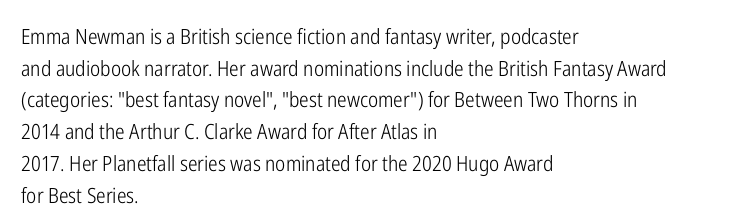
Style check: upright. Leftover space on each line is placed entirely after the last word. The rows are spaced the way most documents space them. The font is comparable to plain body text, perhaps lighter. Honestly, there is no underline to notice here at all. Nobody touched the tracking dial on this one.
